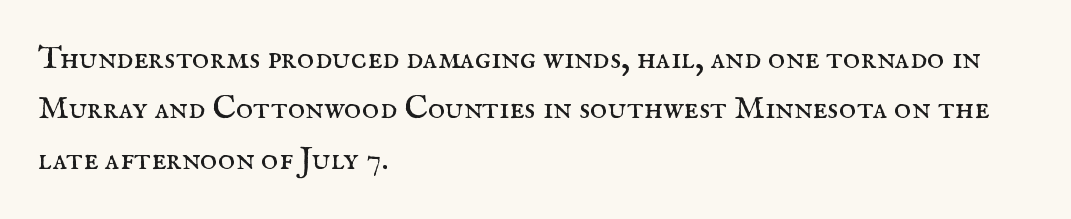
Q: Is the text bold? A: No.
Q: Is the text italic (slanted)? A: No, it is upright.
Q: Is the typeface a serif or a sans-serif typeface? A: Serif.
Q: Is the text underlined? A: No.
Q: How is the paragraph aligned? A: Left-aligned.
Q: Is the spacing between letters normal or unusually wide? A: Normal.
Q: Is the spacing between lines tight, normal or loose? A: Normal.
Q: Width (condensed, normal, or wide)? A: Normal.
Q: Stroke contrast? A: Medium.
Q: x-height? A: Small.
Q: Monospaced? A: No.
